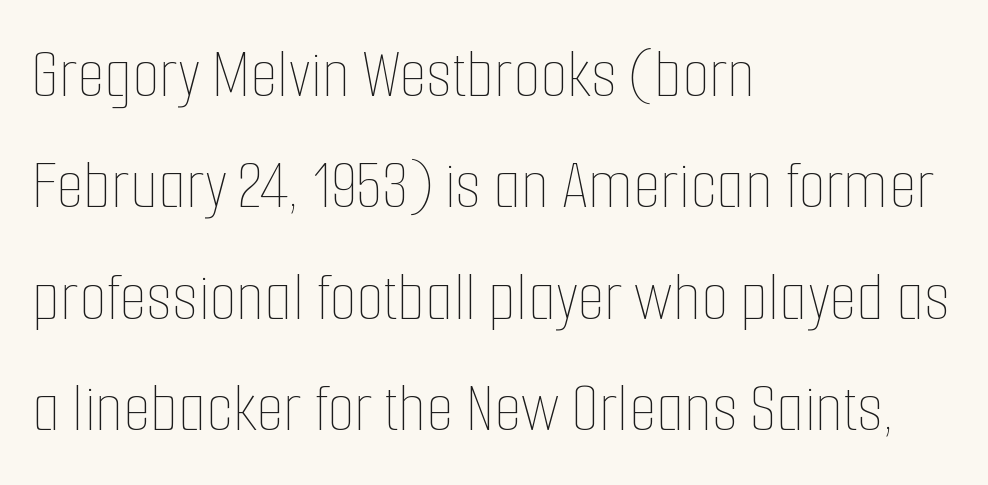
Q: Is the text bold? A: No.
Q: Is the text italic (slanted)? A: No, it is upright.
Q: Is the text underlined? A: No.
Q: How is the paragraph aligned? A: Left-aligned.
Q: Is the spacing between letters normal or unusually wide? A: Normal.
Q: Is the spacing between lines tight, normal or loose? A: Normal.
Q: Width (condensed, normal, or wide)? A: Condensed.
Q: Stroke contrast? A: Low.
Q: x-height? A: Medium.
Q: Monospaced? A: No.
